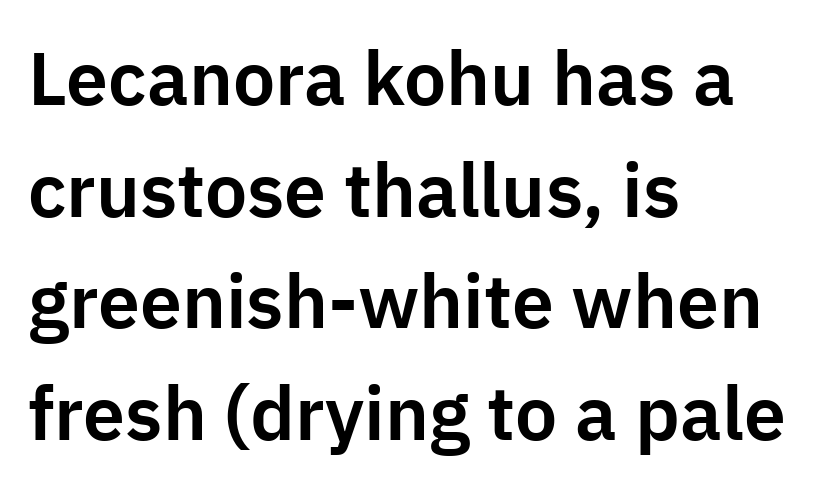
Default kerning and tracking; the words read as compact shapes. No italicization has been applied; the sample stays upright. Is the block centered? No — it sits flush against the left margin. The designer left line spacing at the default.
